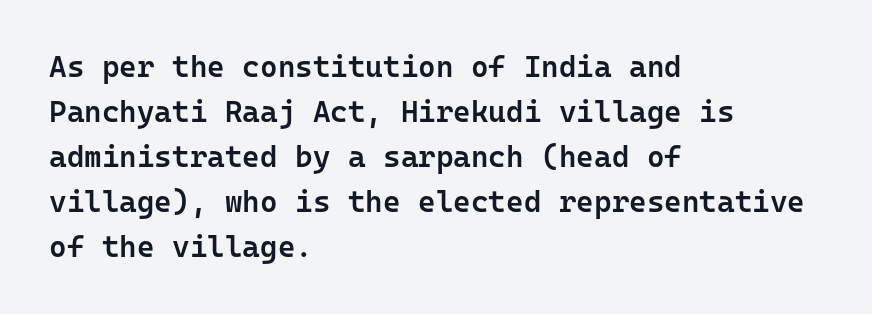
The image shows 30 px semibold sans-serif type, upright, monospaced; set left-aligned, normal line spacing (1.5x), normal letter spacing, not underlined; low stroke contrast and a medium x-height.
